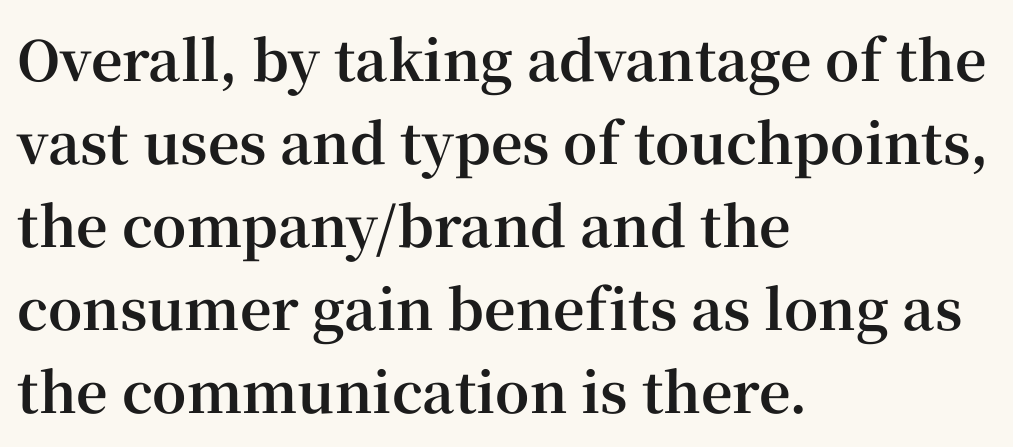
The image shows 55 px bold serif type, upright; set left-aligned, normal line spacing (1.51x), normal letter spacing, not underlined; high stroke contrast and a medium x-height.
